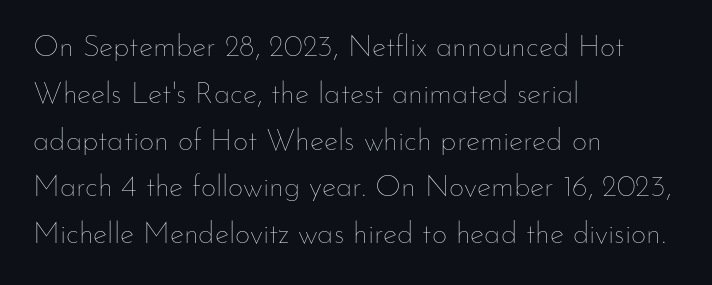
Q: Is the text bold? A: No.
Q: Is the text italic (slanted)? A: No, it is upright.
Q: Is the text underlined? A: No.
Q: How is the paragraph aligned? A: Left-aligned.
Q: Is the spacing between letters normal or unusually wide? A: Normal.
Q: Is the spacing between lines tight, normal or loose? A: Normal.
Q: Width (condensed, normal, or wide)? A: Normal.
Q: Stroke contrast? A: Low.
Q: x-height? A: Small.
Q: Monospaced? A: No.
